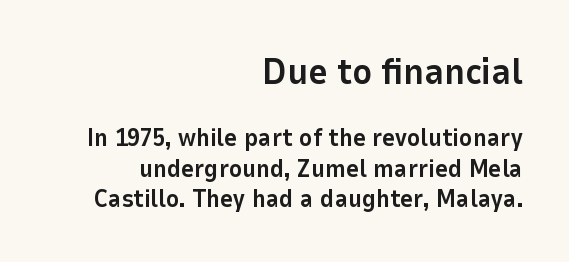
The image shows 37 px bold sans-serif type, upright; set right-aligned, line spacing 1.21x, normal letter spacing, not underlined; the first (top) block is 1.48x larger; low stroke contrast and a medium x-height.
